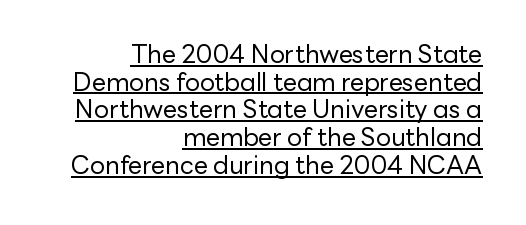
Q: Is the text bold? A: No.
Q: Is the text italic (slanted)? A: No, it is upright.
Q: Is the text underlined? A: Yes.
Q: How is the paragraph aligned? A: Right-aligned.
Q: Is the spacing between letters normal or unusually wide? A: Normal.
Q: Is the spacing between lines tight, normal or loose? A: Tight.
